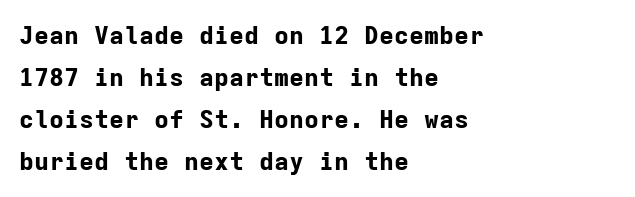
Q: Is the text bold? A: Yes.
Q: Is the text italic (slanted)? A: No, it is upright.
Q: Is the text underlined? A: No.
Q: How is the paragraph aligned? A: Left-aligned.
Q: Is the spacing between letters normal or unusually wide? A: Normal.
Q: Is the spacing between lines tight, normal or loose? A: Normal.
